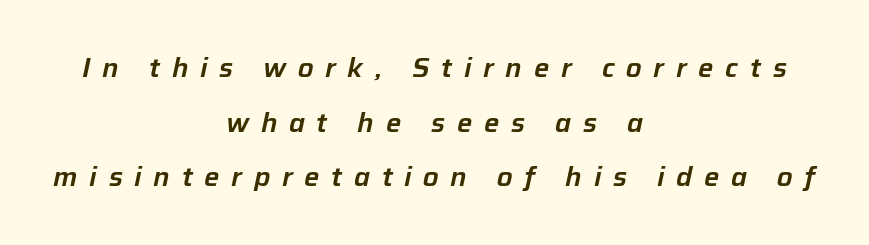
Q: Is the text italic (slanted)? A: Yes, it leans right by about 12 degrees.
Q: Is the text underlined? A: No.
Q: How is the paragraph aligned? A: Centered.
Q: Is the spacing between letters normal or unusually wide? A: Unusually wide.
Q: Is the spacing between lines tight, normal or loose? A: Loose.
